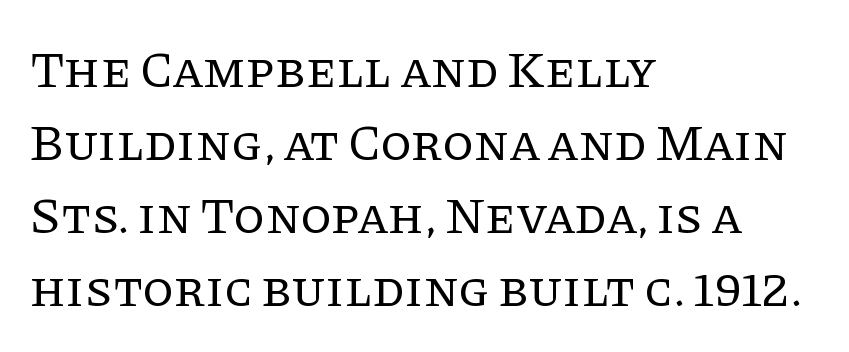
{"serif": "yes", "italic": "no", "bold": "no", "weight": "regular", "width": "normal", "stroke_contrast": "low", "x_height": "large", "monospaced": "no", "underline": "no", "align": "left", "line_spacing": "normal", "line_spacing_ratio": 1.43, "letter_spacing": "normal", "letter_spacing_em": 0.0, "glyph_px": 51}
